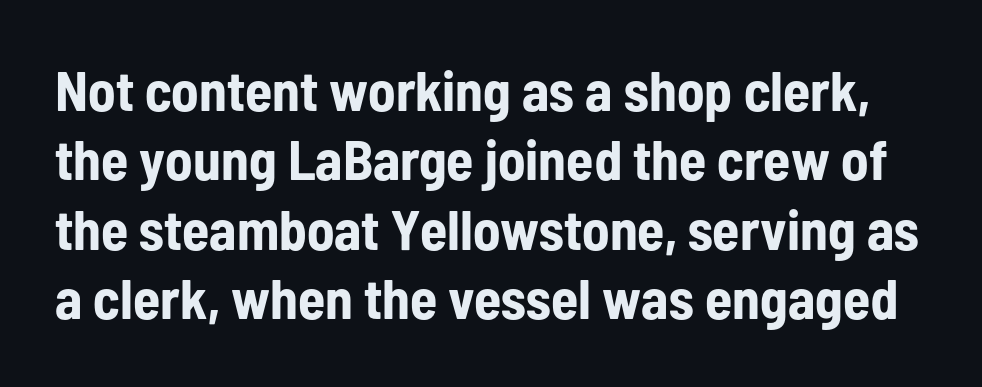
Q: Is the text bold? A: Yes.
Q: Is the text italic (slanted)? A: No, it is upright.
Q: Is the typeface a serif or a sans-serif typeface? A: Sans-serif.
Q: Is the text underlined? A: No.
Q: Is the spacing between letters normal or unusually wide? A: Normal.
Q: Width (condensed, normal, or wide)? A: Condensed.
Q: Stroke contrast? A: Low.
Q: x-height? A: Medium.
Q: Monospaced? A: No.
